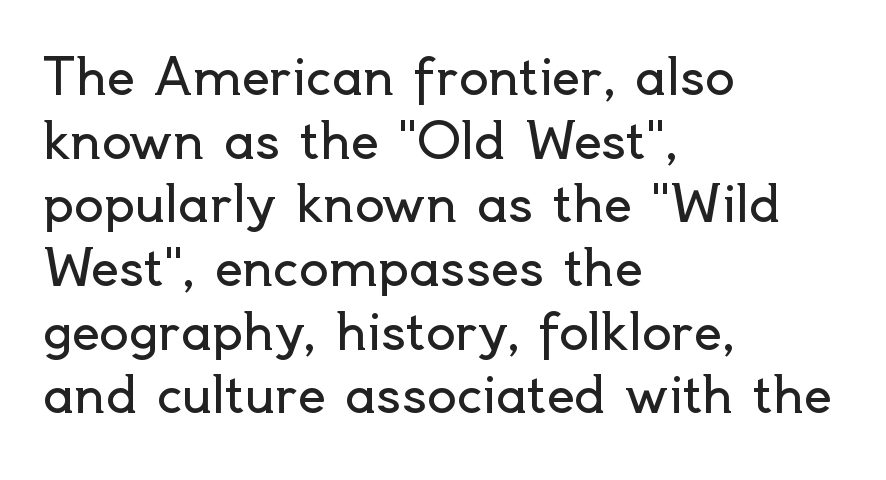
The image shows 49 px regular-weight sans-serif type, upright; set left-aligned, normal line spacing (1.3x), normal letter spacing, not underlined; a small x-height.
